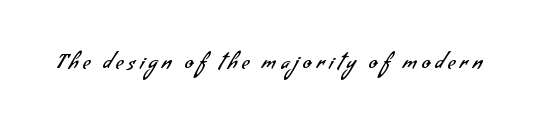
The rendering inserts visible extra space after every character. Each row of text sits above clean, open space. A light-to-regular cut is what we see here.
